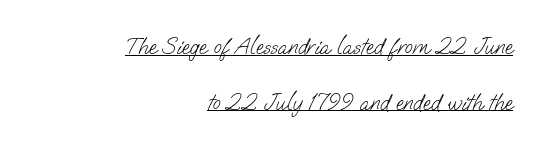
{"bold": "no", "underline": "yes", "align": "right", "line_spacing": "loose", "line_spacing_ratio": 2.42, "letter_spacing": "normal", "letter_spacing_em": 0.0, "glyph_px": 23}
